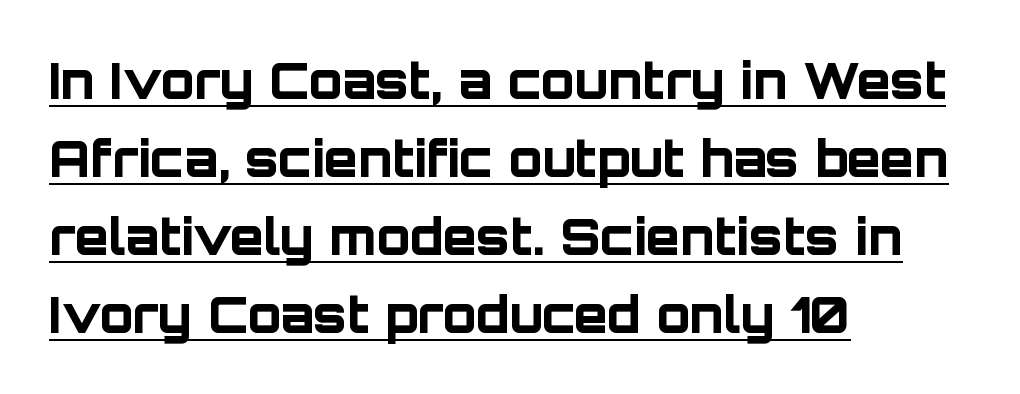
{"serif": "no", "italic": "no", "bold": "yes", "weight": "bold", "width": "normal", "stroke_contrast": "low", "x_height": "large", "monospaced": "no", "underline": "yes", "align": "left", "line_spacing": "normal", "line_spacing_ratio": 1.59, "letter_spacing": "normal", "letter_spacing_em": 0.0, "glyph_px": 49}
